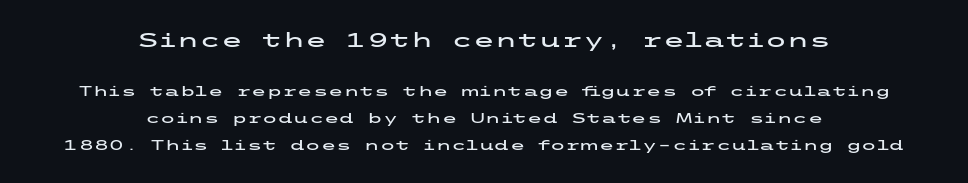
{"italic": "no", "underline": "no", "align": "center", "line_spacing": "loose", "line_spacing_ratio": 1.94, "letter_spacing": "normal", "letter_spacing_em": 0.0, "larger_block": "first", "size_ratio": 1.43, "glyph_px": 20}
